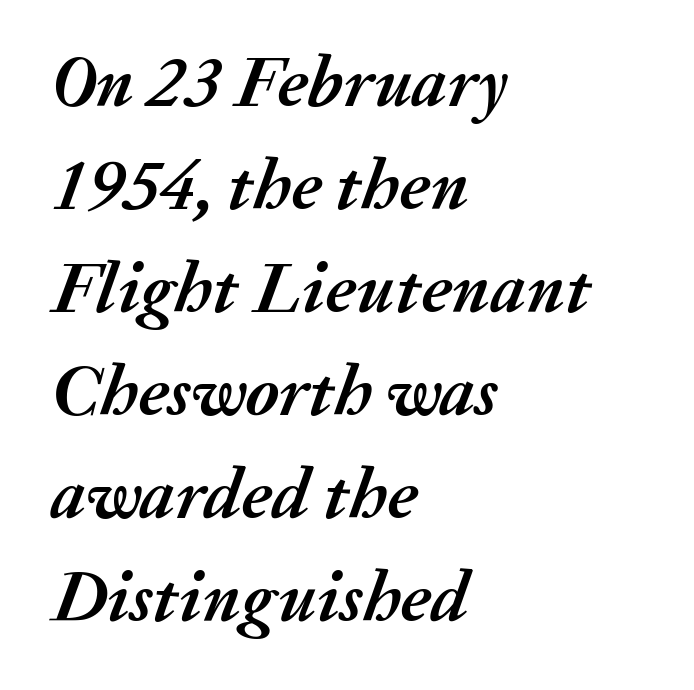
Q: Is the text bold? A: Yes.
Q: Is the text italic (slanted)? A: Yes, it leans right by about 20 degrees.
Q: Is the text underlined? A: No.
Q: How is the paragraph aligned? A: Left-aligned.
Q: Is the spacing between letters normal or unusually wide? A: Normal.
Q: Is the spacing between lines tight, normal or loose? A: Normal.
Q: Width (condensed, normal, or wide)? A: Normal.
Q: Stroke contrast? A: Medium.
Q: x-height? A: Medium.
Q: Monospaced? A: No.
